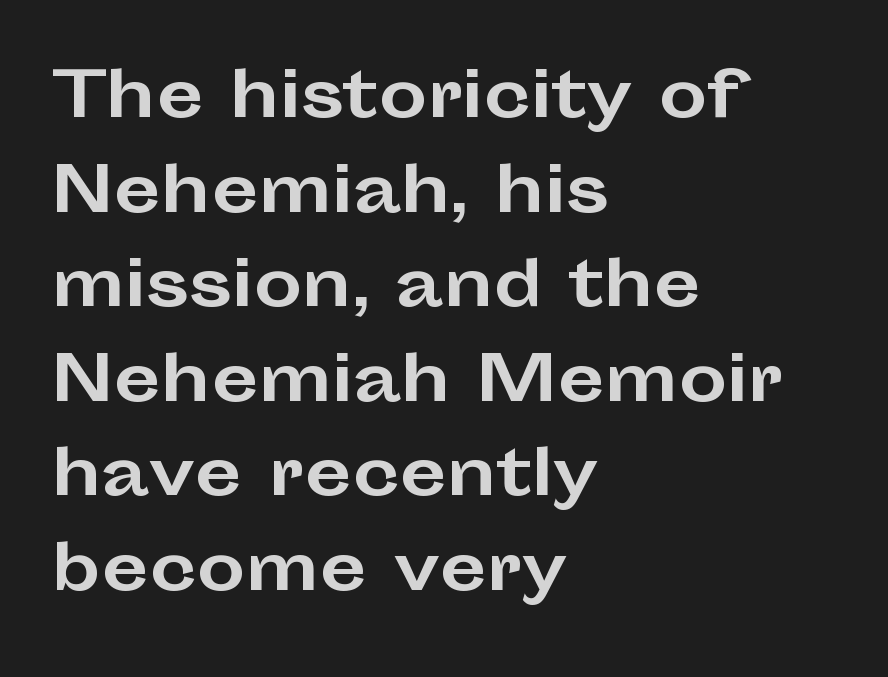
Grotesque or geometric, the face here clearly has no serifs. Baseline-to-baseline distance is the conventional proportion of letter height. The font is running at its bold setting. A student would call this left alignment; a typographer would say flush left, rag right.
